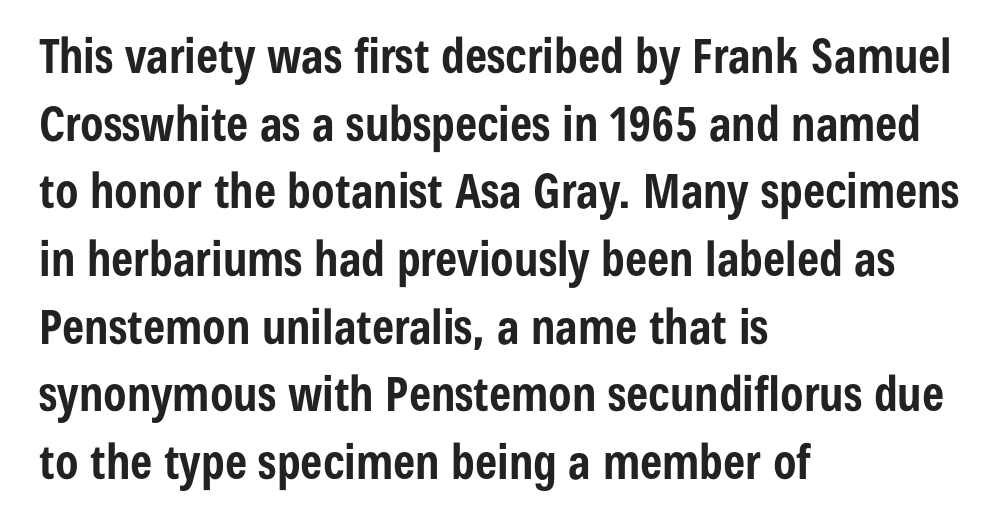
{"serif": "no", "italic": "no", "bold": "yes", "weight": "bold", "width": "condensed", "stroke_contrast": "low", "x_height": "medium", "monospaced": "no", "underline": "no", "align": "left", "line_spacing": "normal", "line_spacing_ratio": 1.44, "letter_spacing": "normal", "letter_spacing_em": 0.0, "glyph_px": 47}
